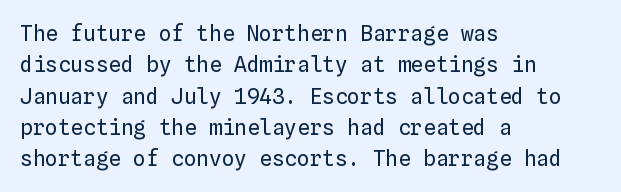
Q: Is the text bold? A: No.
Q: Is the text italic (slanted)? A: No, it is upright.
Q: Is the text underlined? A: No.
Q: How is the paragraph aligned? A: Left-aligned.
Q: Is the spacing between letters normal or unusually wide? A: Normal.
Q: Is the spacing between lines tight, normal or loose? A: Normal.
